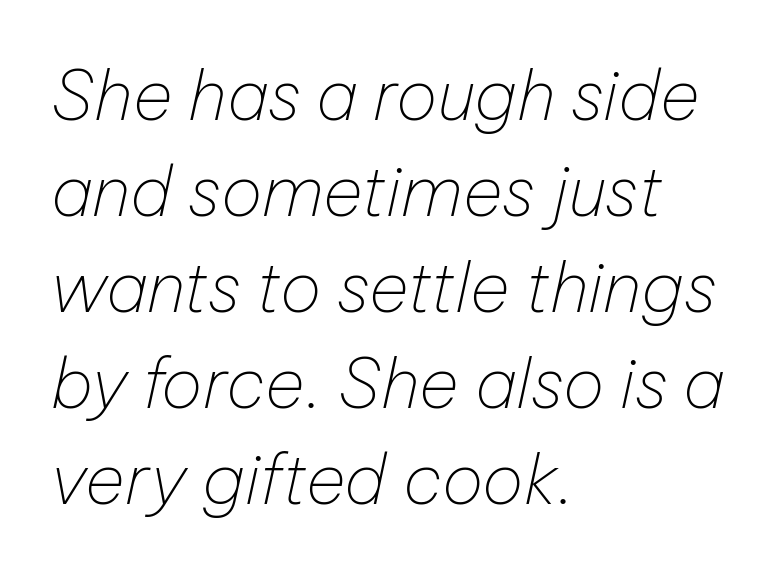
Q: Is the text bold? A: No.
Q: Is the text italic (slanted)? A: Yes, it leans right by about 12 degrees.
Q: Is the text underlined? A: No.
Q: How is the paragraph aligned? A: Left-aligned.
Q: Is the spacing between letters normal or unusually wide? A: Normal.
Q: Is the spacing between lines tight, normal or loose? A: Normal.
Q: Width (condensed, normal, or wide)? A: Normal.
Q: Stroke contrast? A: Low.
Q: x-height? A: Medium.
Q: Monospaced? A: No.
